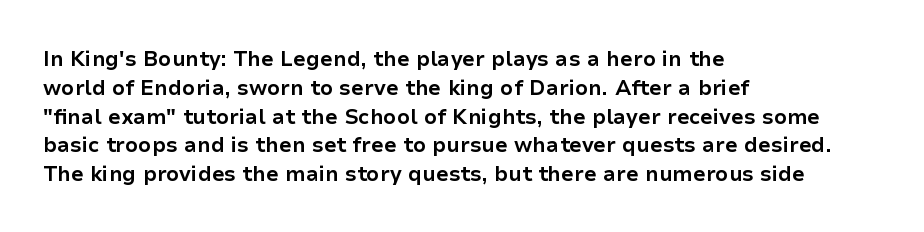
Leftover space on each line is placed entirely after the last word. The baseline area is clear. Tracking value appears to be zero — textbook default spacing. Is the type bold? Yes — the strokes are clearly thick and heavy.
